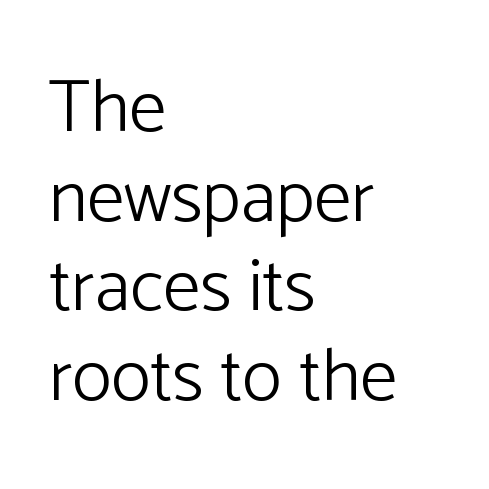
No feet cap the strokes, marking this as sans-serif type. Is the block centered? No — it sits flush against the left margin. The words here are not underlined. Letter spacing: default. Every character sits straight up, as roman type does.
